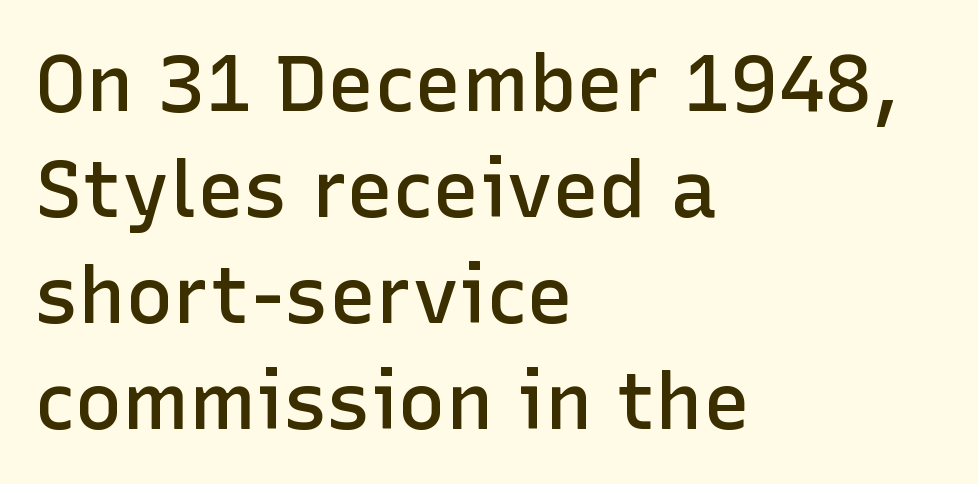
Q: Is the text bold? A: Semi-bold.
Q: Is the text italic (slanted)? A: No, it is upright.
Q: Is the typeface a serif or a sans-serif typeface? A: Sans-serif.
Q: Is the text underlined? A: No.
Q: How is the paragraph aligned? A: Left-aligned.
Q: Is the spacing between letters normal or unusually wide? A: Normal.
Q: Is the spacing between lines tight, normal or loose? A: Normal.
Q: Width (condensed, normal, or wide)? A: Normal.
Q: Stroke contrast? A: Low.
Q: x-height? A: Medium.
Q: Monospaced? A: No.
